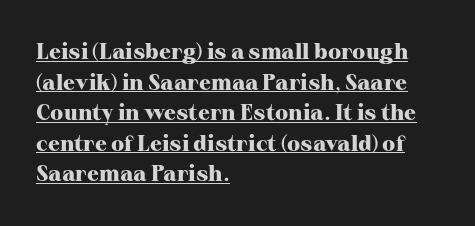
The image shows 22 px bold type, upright; set left-aligned, normal line spacing (1.39x), normal letter spacing, underlined.
